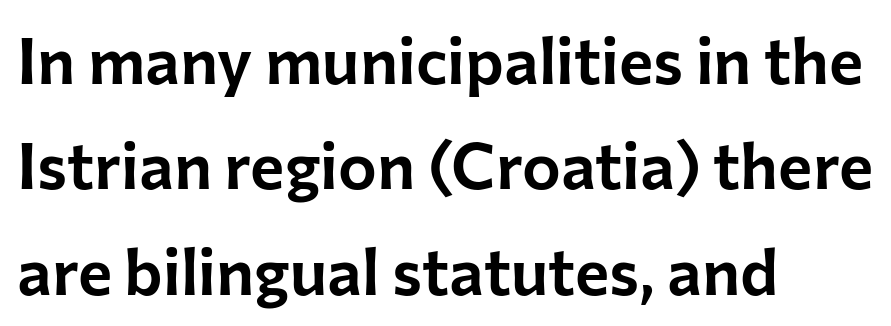
{"serif": "no", "italic": "no", "width": "normal", "stroke_contrast": "low", "x_height": "medium", "monospaced": "no", "underline": "no", "align": "left", "line_spacing": "normal", "line_spacing_ratio": 1.62, "letter_spacing": "normal", "letter_spacing_em": 0.0, "glyph_px": 65}
